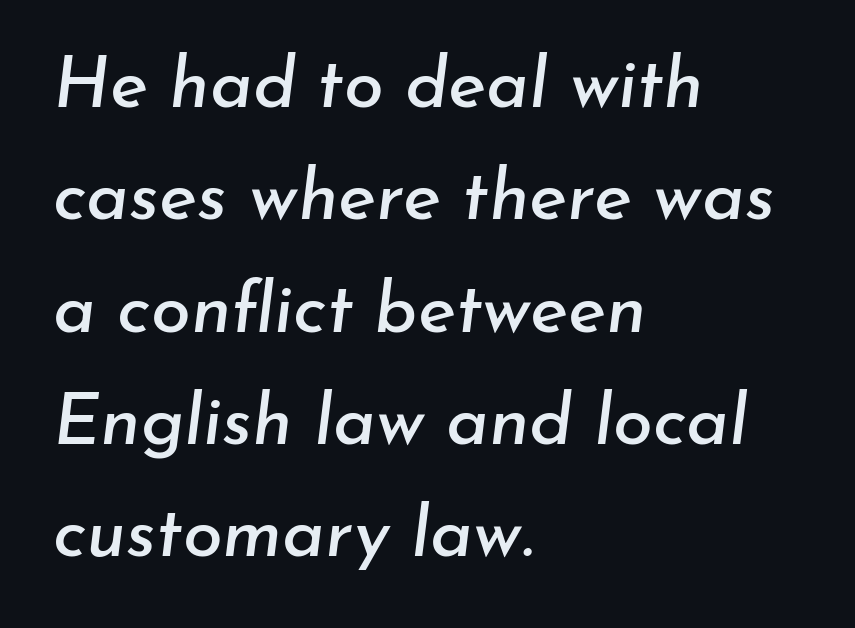
The image shows 72 px text type, italic (leaning right); set left-aligned, normal line spacing (1.56x), normal letter spacing, not underlined; low stroke contrast and a small x-height.
